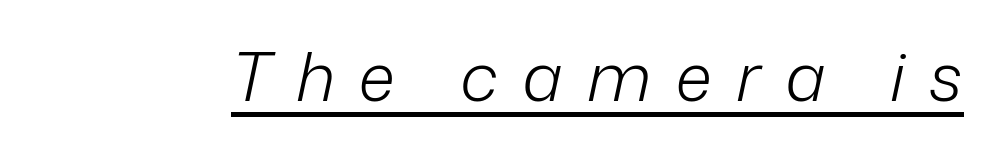
{"italic": "yes", "lean": "right", "slant_degrees": 12, "bold": "no", "weight": "light", "width": "normal", "stroke_contrast": "low", "x_height": "medium", "monospaced": "no", "underline": "yes", "letter_spacing": "wide", "letter_spacing_em": 0.36, "glyph_px": 68}
